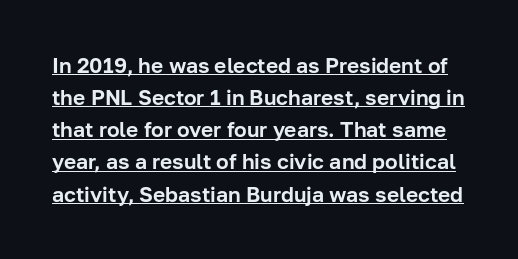
{"italic": "no", "underline": "yes", "line_spacing": "normal", "line_spacing_ratio": 1.53, "letter_spacing": "normal", "letter_spacing_em": 0.0, "glyph_px": 21}
